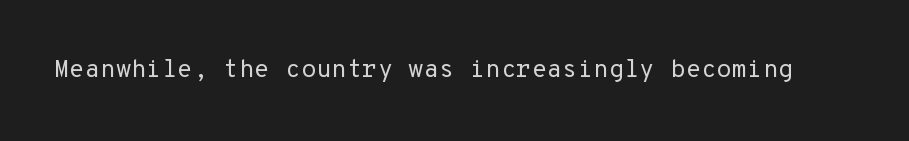
{"italic": "no", "bold": "no", "underline": "no", "letter_spacing": "normal", "letter_spacing_em": 0.0, "glyph_px": 25}
